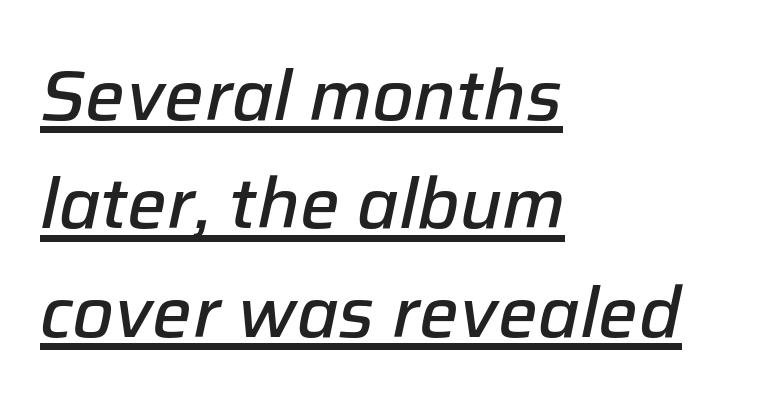
Q: Is the text bold? A: Semi-bold.
Q: Is the text italic (slanted)? A: Yes, it leans right by about 12 degrees.
Q: Is the text underlined? A: Yes.
Q: How is the paragraph aligned? A: Left-aligned.
Q: Is the spacing between letters normal or unusually wide? A: Normal.
Q: Is the spacing between lines tight, normal or loose? A: Normal.
Q: Width (condensed, normal, or wide)? A: Normal.
Q: Stroke contrast? A: Low.
Q: x-height? A: Medium.
Q: Monospaced? A: No.
